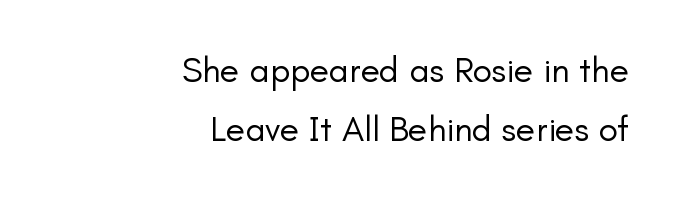
{"serif": "no", "italic": "no", "bold": "no", "weight": "regular", "width": "normal", "stroke_contrast": "low", "x_height": "small", "monospaced": "no", "underline": "no", "align": "right", "line_spacing": "normal", "line_spacing_ratio": 1.63, "letter_spacing": "normal", "letter_spacing_em": 0.0, "glyph_px": 36}
